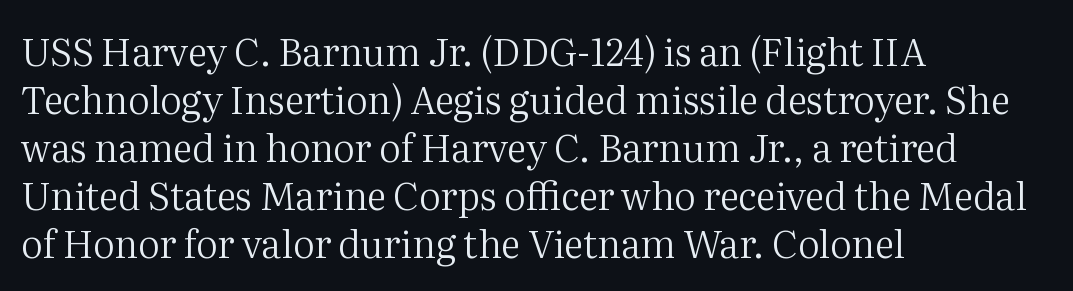
Q: Is the text bold? A: No.
Q: Is the text italic (slanted)? A: No, it is upright.
Q: Is the typeface a serif or a sans-serif typeface? A: Serif.
Q: Is the text underlined? A: No.
Q: How is the paragraph aligned? A: Left-aligned.
Q: Is the spacing between letters normal or unusually wide? A: Normal.
Q: Is the spacing between lines tight, normal or loose? A: Normal.
Q: Width (condensed, normal, or wide)? A: Normal.
Q: Stroke contrast? A: Medium.
Q: x-height? A: Medium.
Q: Monospaced? A: No.
